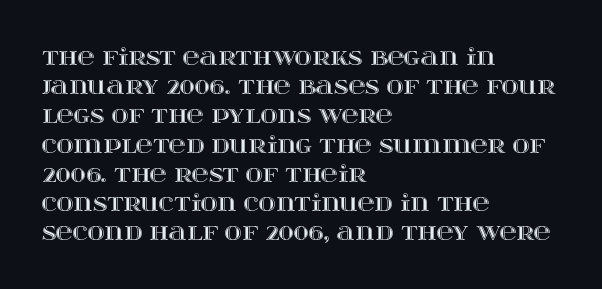
Interline gaps are of average width in this sample. Short note: letters normally spaced. Posture: vertical. The strip under each line holds only bare page. Which margin do the lines hug? The left one — the right edge is uneven.
